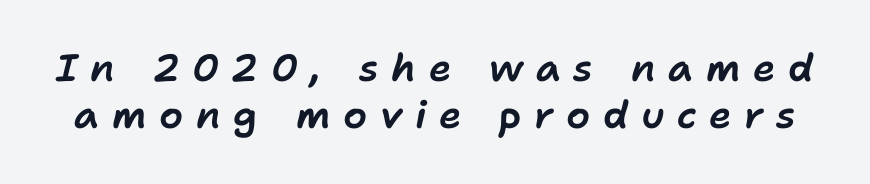
{"italic": "yes", "lean": "right", "slant_degrees": 11, "width": "normal", "stroke_contrast": "low", "x_height": "medium", "monospaced": "no", "underline": "no", "line_spacing_ratio": 1.24, "letter_spacing": "wide", "letter_spacing_em": 0.33, "glyph_px": 38}
